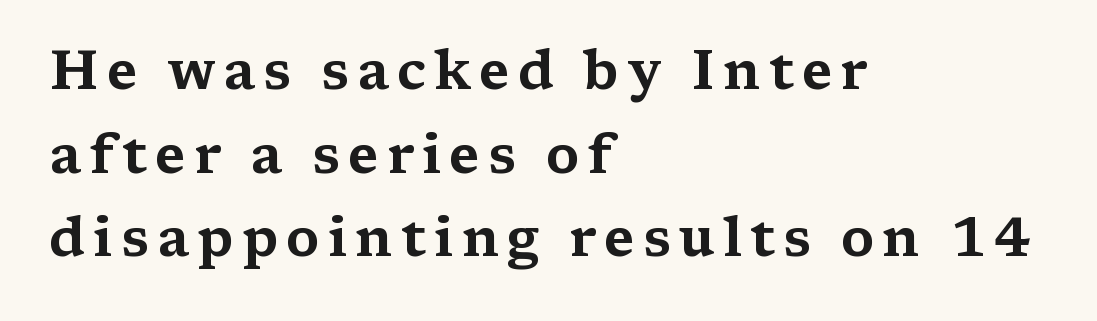
The image shows 54 px wide serif type, upright; set left-aligned, normal line spacing (1.55x), not underlined; medium stroke contrast and a medium x-height.
